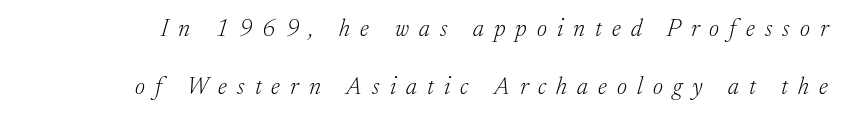
The image shows 24 px text type, italic (leaning right); set loose line spacing (2.4x), unusually wide letter spacing (+0.42 em), not underlined.
